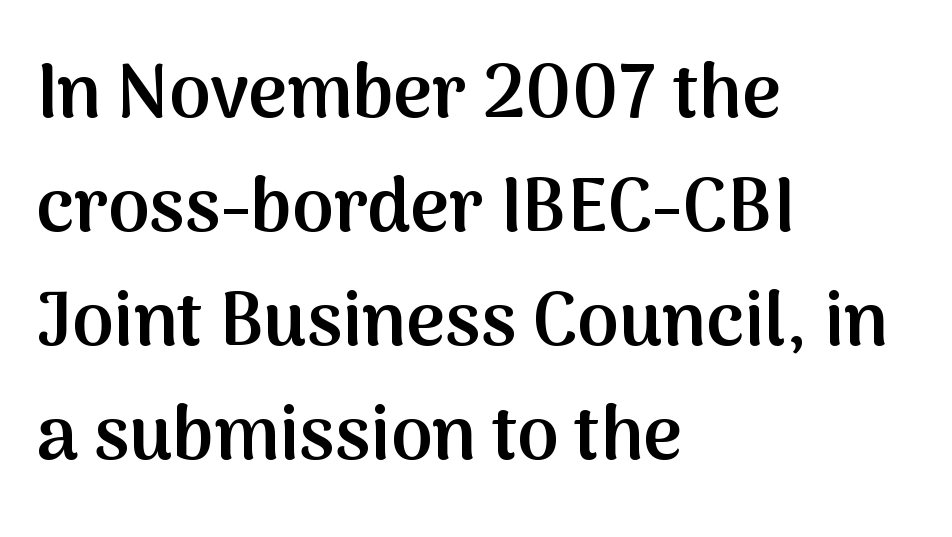
The image shows 75 px semibold sans-serif type, upright; set left-aligned, normal line spacing (1.52x), normal letter spacing, not underlined; medium stroke contrast and a medium x-height.
